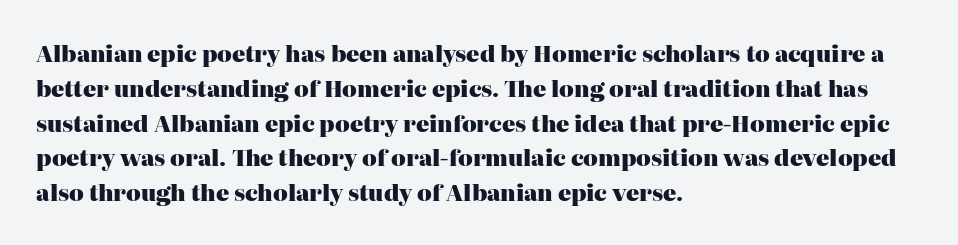
One-word summary of the alignment: left. Characters remain perfectly vertical along every line. Words float on clear page, feet unadorned. Look at the tracking — it's just the regular setting, nothing added.
